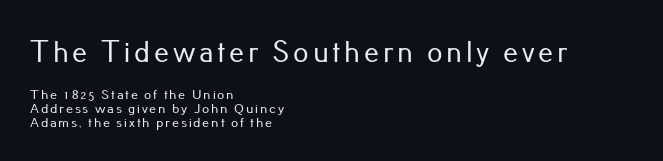
The image shows 30 px sans-serif type, upright; set left-aligned, tight line spacing (1.0x), not underlined; the first (top) block is 2.14x larger; low stroke contrast and a small x-height.
